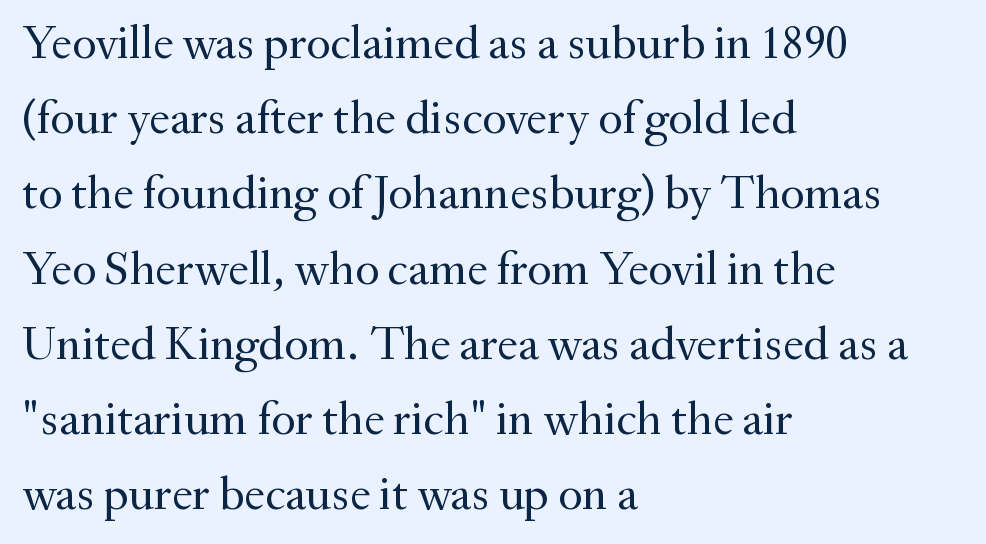
The image shows 47 px regular-weight serif type, upright; set left-aligned, normal line spacing (1.6x), normal letter spacing, not underlined; medium stroke contrast and a small x-height.
